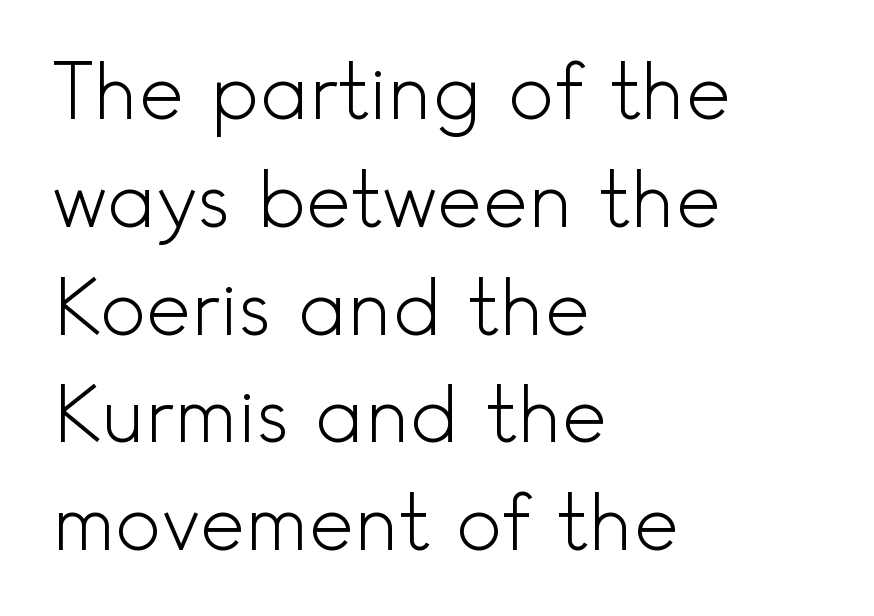
The image shows 77 px light sans-serif type, upright; set left-aligned, normal line spacing (1.4x), normal letter spacing, not underlined; a small x-height.
